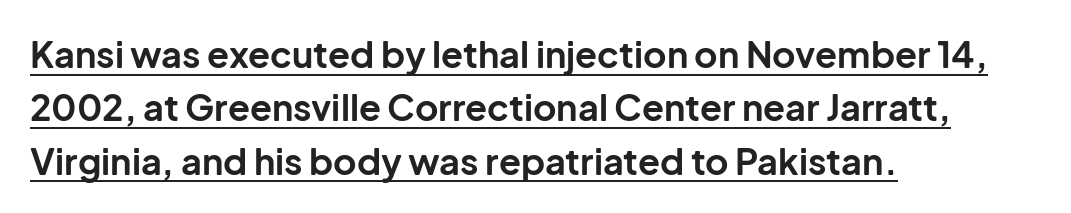
Q: Is the text bold? A: Yes.
Q: Is the text italic (slanted)? A: No, it is upright.
Q: Is the typeface a serif or a sans-serif typeface? A: Sans-serif.
Q: Is the text underlined? A: Yes.
Q: How is the paragraph aligned? A: Left-aligned.
Q: Is the spacing between letters normal or unusually wide? A: Normal.
Q: Is the spacing between lines tight, normal or loose? A: Normal.
Q: Width (condensed, normal, or wide)? A: Normal.
Q: Stroke contrast? A: Low.
Q: x-height? A: Medium.
Q: Monospaced? A: No.
